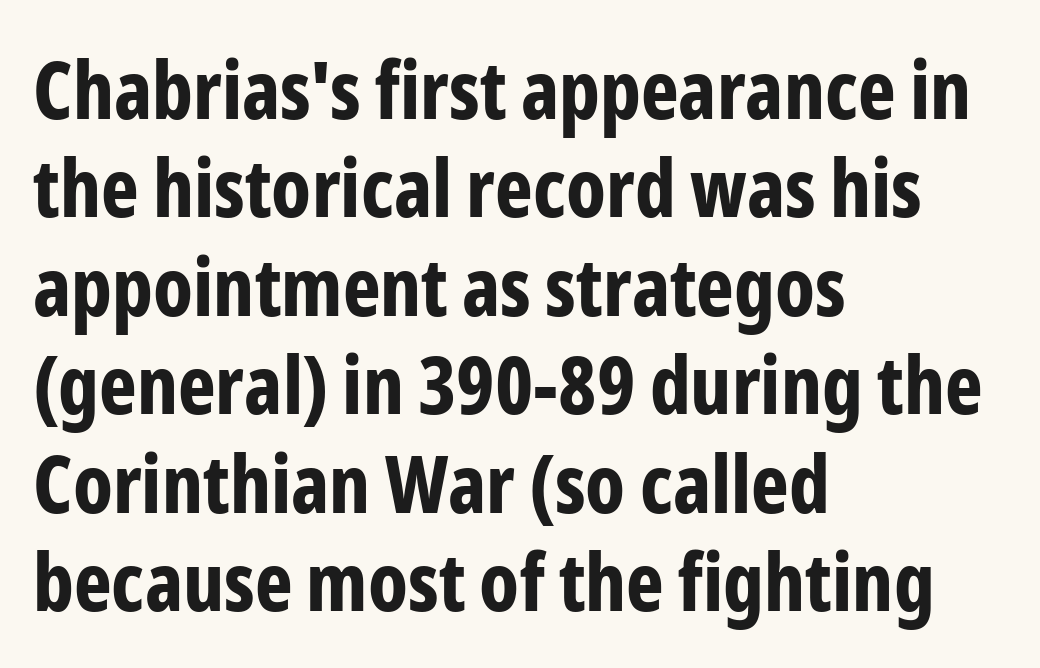
{"serif": "no", "italic": "no", "bold": "yes", "weight": "bold", "width": "condensed", "stroke_contrast": "low", "x_height": "medium", "monospaced": "no", "underline": "no", "align": "left", "line_spacing_ratio": 1.23, "letter_spacing": "normal", "letter_spacing_em": 0.0, "glyph_px": 80}
